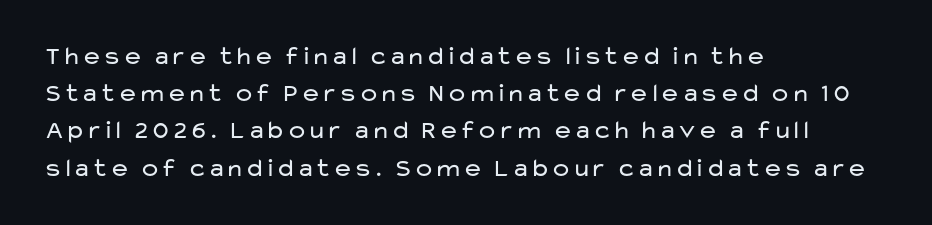
The image shows 26 px text type, upright; set left-aligned, normal line spacing (1.43x), normal letter spacing, not underlined.
